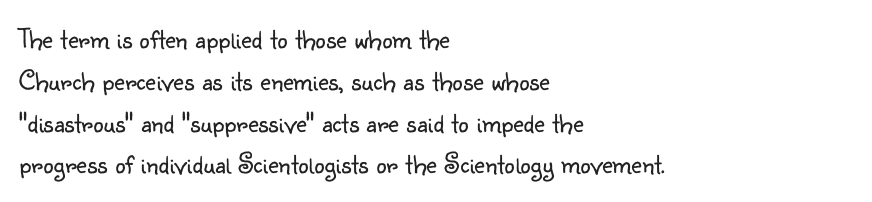
Q: Is the text bold? A: No.
Q: Is the text italic (slanted)? A: No, it is upright.
Q: Is the typeface a serif or a sans-serif typeface? A: Sans-serif.
Q: Is the text underlined? A: No.
Q: How is the paragraph aligned? A: Left-aligned.
Q: Is the spacing between letters normal or unusually wide? A: Normal.
Q: Is the spacing between lines tight, normal or loose? A: Normal.
Q: Width (condensed, normal, or wide)? A: Normal.
Q: Stroke contrast? A: Low.
Q: x-height? A: Small.
Q: Monospaced? A: No.
